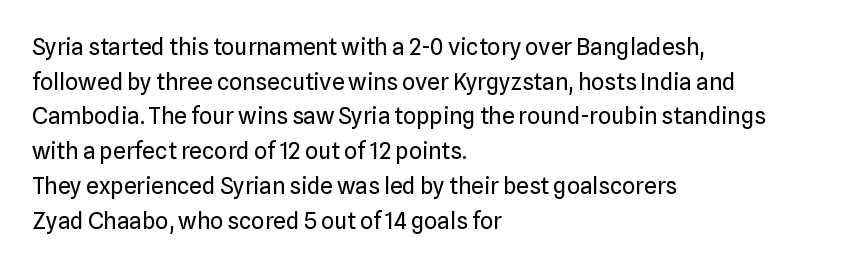
The image shows 23 px text type, upright; set left-aligned, normal line spacing (1.51x), normal letter spacing, not underlined.
